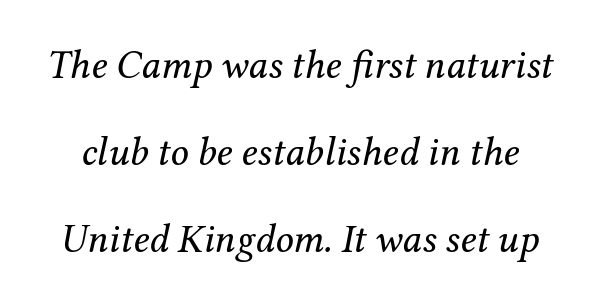
This reads as an unemphasized weight, regular at the heaviest. The letters advance in unequal steps, a hallmark of proportional type. Is there much room between lines? Yes — plenty of vertical air separates them. Are there feet on the stems? There are — it's a serif.
